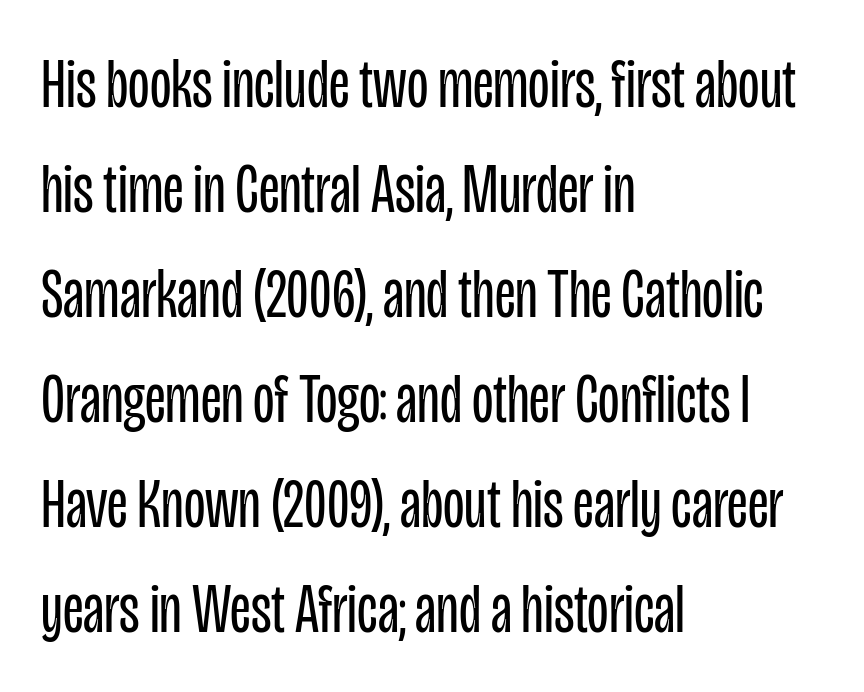
Q: Is the text bold? A: No.
Q: Is the text italic (slanted)? A: No, it is upright.
Q: Is the typeface a serif or a sans-serif typeface? A: Sans-serif.
Q: Is the text underlined? A: No.
Q: How is the paragraph aligned? A: Left-aligned.
Q: Is the spacing between letters normal or unusually wide? A: Normal.
Q: Is the spacing between lines tight, normal or loose? A: Normal.
Q: Width (condensed, normal, or wide)? A: Condensed.
Q: Stroke contrast? A: Low.
Q: x-height? A: Large.
Q: Monospaced? A: No.
